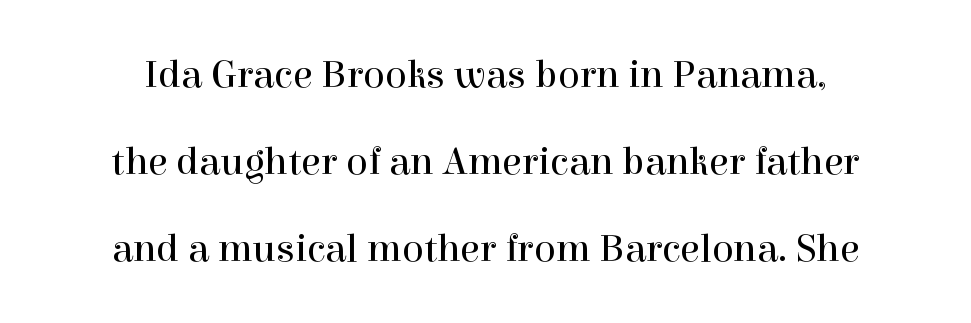
This sample uses an upright cut, with every glyph sitting square on the baseline. Counters stay open thanks to moderate or lighter strokes. Honestly, the letter spacing is just normal — you wouldn't notice it. Serifs: yes, visible at the terminals of the letterforms. This sample has the flowing, uneven cadence of proportional lettering.
